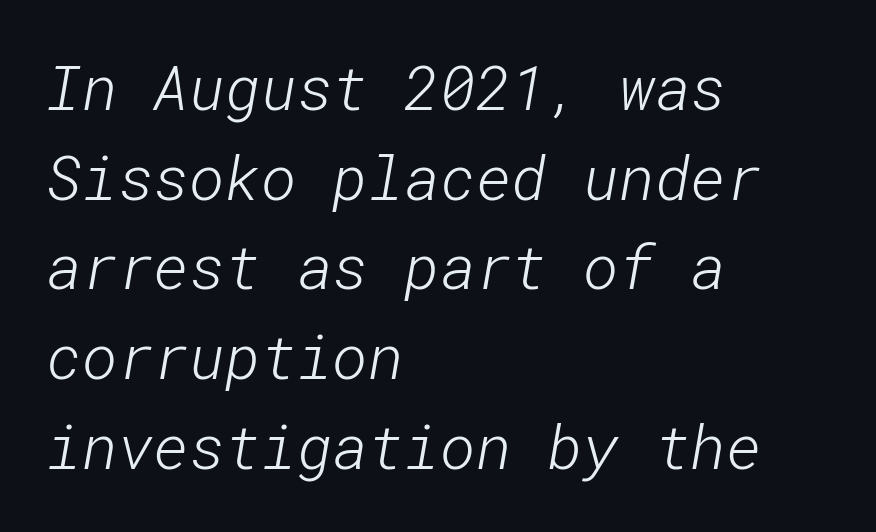
{"serif": "no", "bold": "no", "weight": "light", "width": "normal", "stroke_contrast": "low", "x_height": "medium", "underline": "no", "align": "left", "line_spacing": "normal", "line_spacing_ratio": 1.47, "letter_spacing": "normal", "letter_spacing_em": 0.0, "glyph_px": 61}
